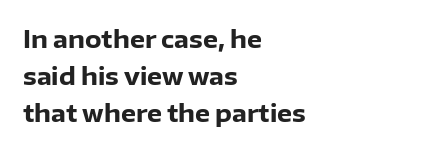
These lines sit exactly where default settings would place them. Descenders are the only things crossing below the line. As a designer I'd log this as weight 700, bold. Where is the straight margin? On the left. The axis of the letterforms is exactly vertical. No extra tracking has been applied to these lines.
